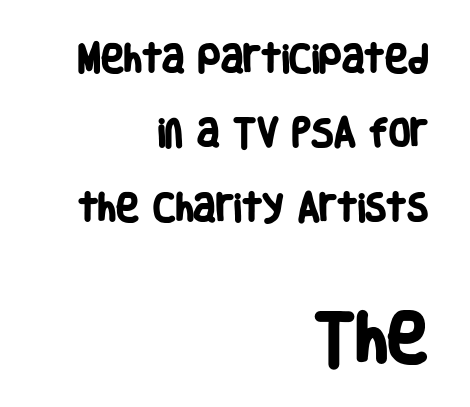
Q: Is the text bold? A: Yes.
Q: Is the typeface a serif or a sans-serif typeface? A: Sans-serif.
Q: Is the text underlined? A: No.
Q: How is the paragraph aligned? A: Right-aligned.
Q: Is the spacing between letters normal or unusually wide? A: Normal.
Q: Is the spacing between lines tight, normal or loose? A: Loose.
Q: Which block of text is set in a larger size, the first (top) or the second (bottom)? A: The second (bottom) one.
Q: Width (condensed, normal, or wide)? A: Condensed.
Q: Stroke contrast? A: Low.
Q: x-height? A: Large.
Q: Monospaced? A: No.
